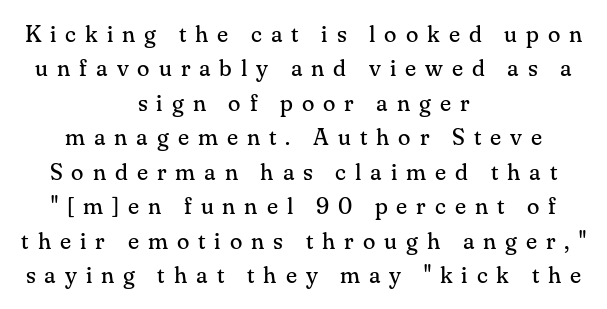
Q: Is the text bold? A: No.
Q: Is the text italic (slanted)? A: No, it is upright.
Q: Is the text underlined? A: No.
Q: How is the paragraph aligned? A: Centered.
Q: Is the spacing between letters normal or unusually wide? A: Unusually wide.
Q: Is the spacing between lines tight, normal or loose? A: Normal.
